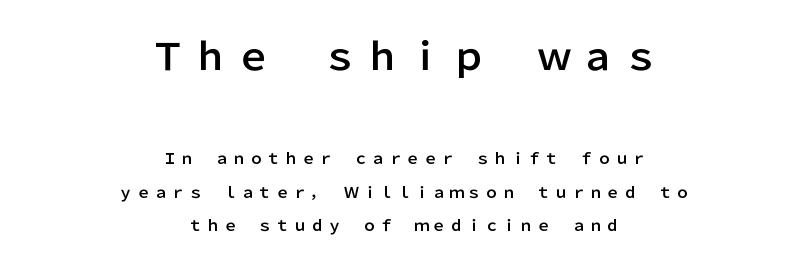
The image shows 37 px sans-serif type, upright; set centered, loose line spacing (2.25x), not underlined; the first (top) block is 2.47x larger; low stroke contrast and a medium x-height.
